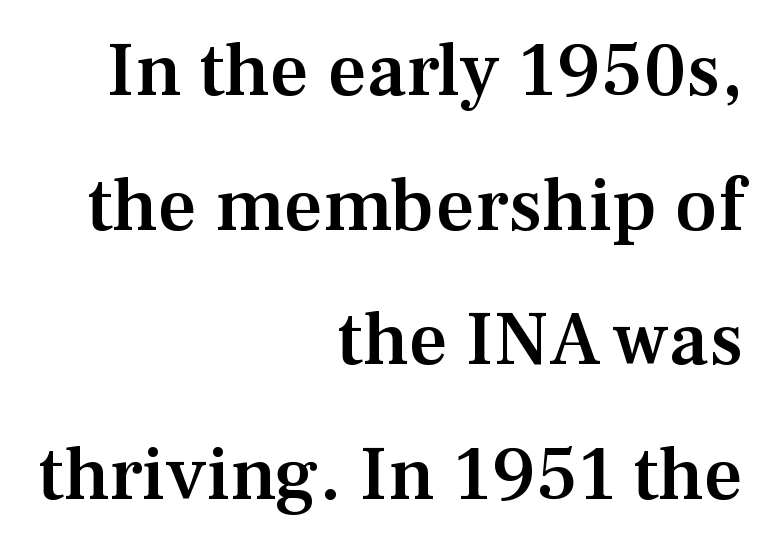
The image shows 77 px semibold serif type, upright; set right-aligned, line spacing 1.75x, normal letter spacing, not underlined; medium stroke contrast and a medium x-height.
